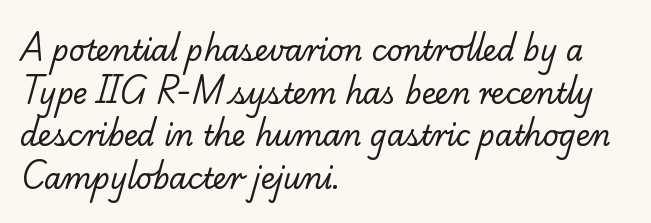
{"bold": "no", "weight": "regular", "width": "normal", "stroke_contrast": "low", "x_height": "small", "monospaced": "no", "underline": "no", "align": "left", "line_spacing": "normal", "line_spacing_ratio": 1.52, "letter_spacing": "normal", "letter_spacing_em": 0.0, "glyph_px": 28}
